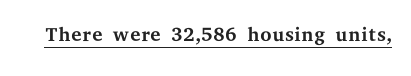
Characters follow at the spacing the type designer built in. The font sits on the lighter half of the weight spectrum, regular included. These lines are rendered in a variable-pitch font. Caption: lettering with a line underneath. This sample uses an upright cut, with every glyph sitting square on the baseline.
